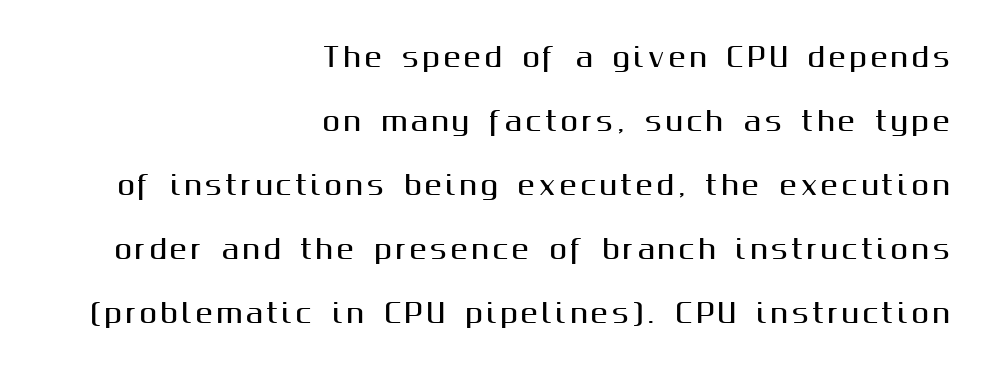
{"italic": "no", "underline": "no", "align": "right", "line_spacing": "loose", "line_spacing_ratio": 2.46, "glyph_px": 26}
